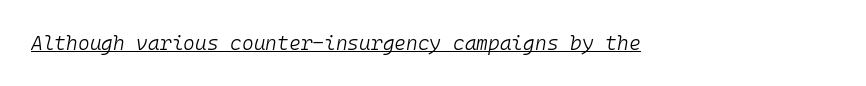
Slant detected: the letters are inclined. The font sits on the lighter half of the weight spectrum, regular included. The string is rendered with underlining switched on. Each word holds together tightly as a unit, with standard inter-letter gaps.
